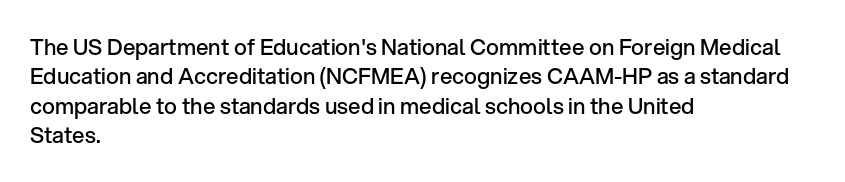
Notice how the passage keeps a crisp vertical edge on the left only. It's the straight-up-and-down kind of type. The zone under the glyphs is completely vacant. This is moderately heavy type, rendered in semibold. Compared with typical paragraphs, the rows here are spaced about the same.
